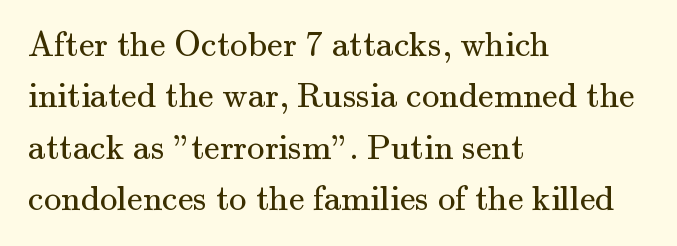
{"serif": "yes", "italic": "no", "bold": "no", "weight": "regular", "width": "normal", "stroke_contrast": "medium", "x_height": "small", "monospaced": "no", "underline": "no", "align": "left", "line_spacing": "normal", "line_spacing_ratio": 1.47, "letter_spacing": "normal", "letter_spacing_em": 0.0, "glyph_px": 35}
